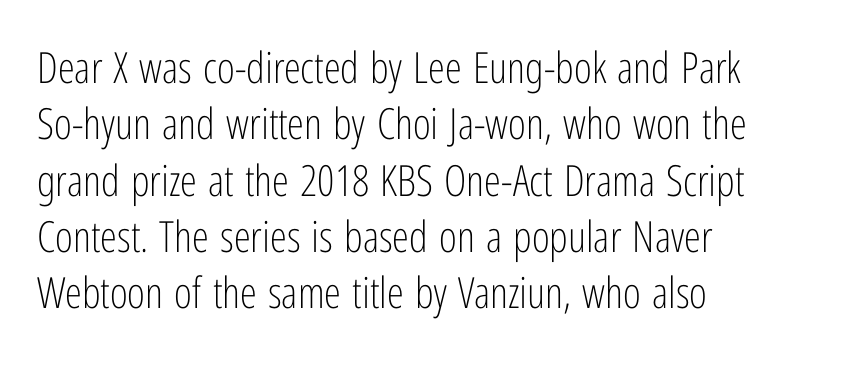
Q: Is the text bold? A: No.
Q: Is the text italic (slanted)? A: No, it is upright.
Q: Is the typeface a serif or a sans-serif typeface? A: Sans-serif.
Q: Is the text underlined? A: No.
Q: How is the paragraph aligned? A: Left-aligned.
Q: Is the spacing between letters normal or unusually wide? A: Normal.
Q: Is the spacing between lines tight, normal or loose? A: Normal.
Q: Width (condensed, normal, or wide)? A: Condensed.
Q: Stroke contrast? A: Low.
Q: x-height? A: Medium.
Q: Monospaced? A: No.
